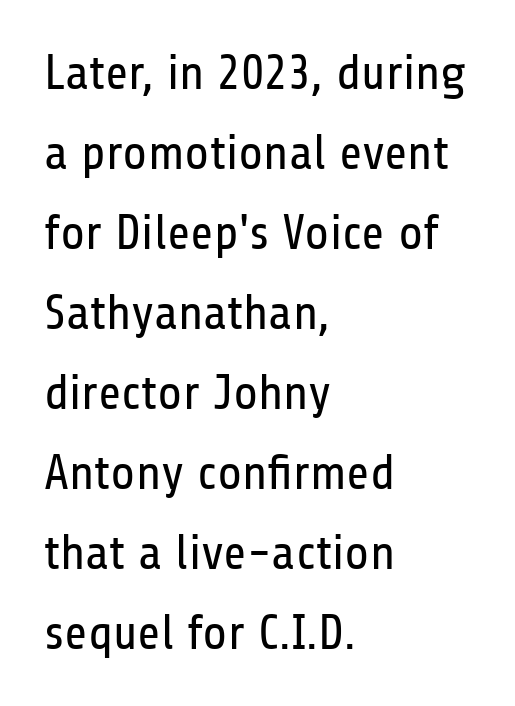
Q: Is the text bold? A: No.
Q: Is the text italic (slanted)? A: No, it is upright.
Q: Is the typeface a serif or a sans-serif typeface? A: Sans-serif.
Q: Is the text underlined? A: No.
Q: How is the paragraph aligned? A: Left-aligned.
Q: Is the spacing between letters normal or unusually wide? A: Normal.
Q: Is the spacing between lines tight, normal or loose? A: Normal.
Q: Width (condensed, normal, or wide)? A: Condensed.
Q: Stroke contrast? A: Low.
Q: x-height? A: Medium.
Q: Monospaced? A: No.
